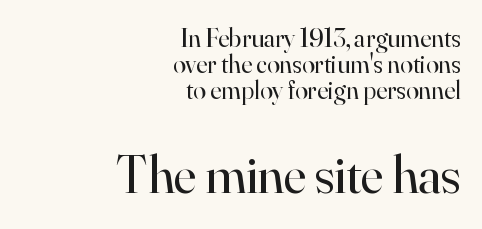
Of the two passages, the one underneath uses the larger point size. Ascenders rise straight up at ninety degrees. I'd call this a serif setting — the letters wear small feet. Casual observation: everything's shoved over to the right. The face used here is proportionally spaced, like ordinary book or web type.
